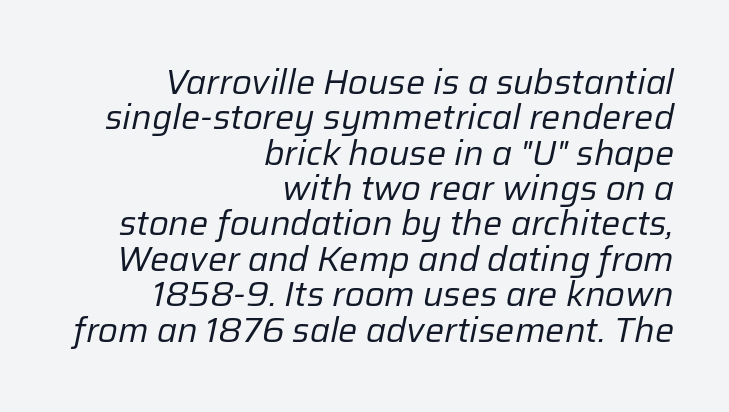
You could barely slide anything between these rows. Does extra space separate the letters? No, they use regular spacing. The strokes carry an ordinary text weight at most. Horizontally, the lines are justified to the trailing edge only.
